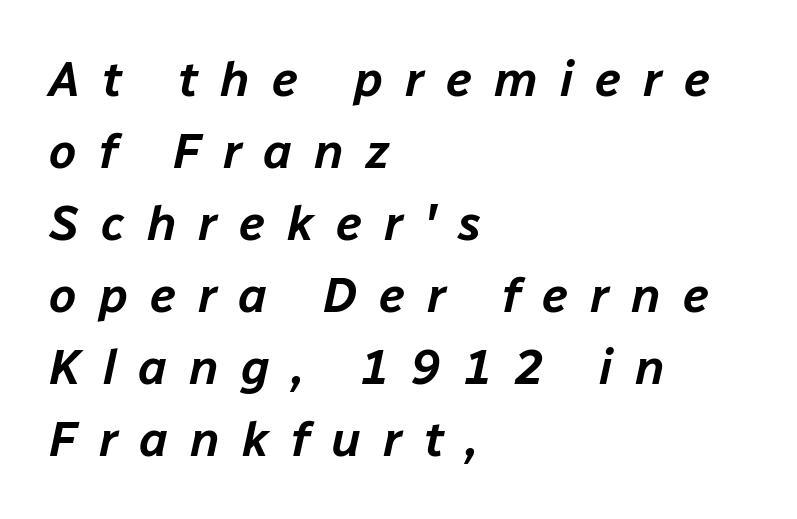
Letter spacing: wide. The rendering applies a slant to the glyphs. The line-height multiplier appears to be the usual default. Is this a fixed-width face? No — the glyphs have proportional, varying widths. Quick note: underline off.
